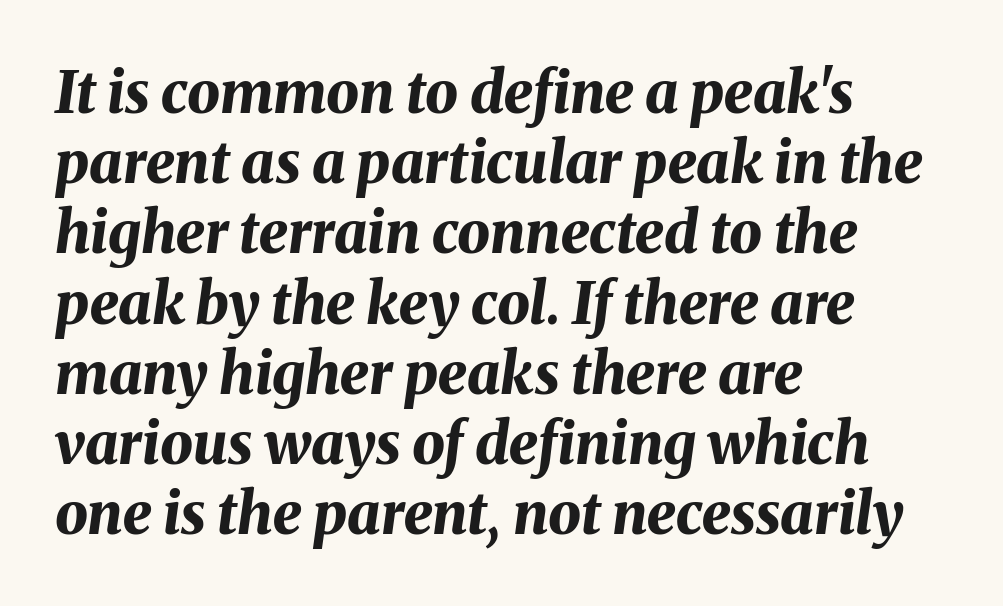
{"italic": "yes", "lean": "right", "slant_degrees": 8, "bold": "yes", "weight": "bold", "width": "normal", "stroke_contrast": "medium", "x_height": "medium", "monospaced": "no", "underline": "no", "align": "left", "line_spacing_ratio": 1.21, "letter_spacing": "normal", "letter_spacing_em": 0.0, "glyph_px": 58}
